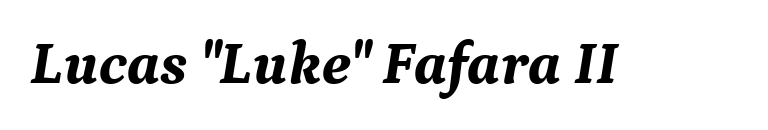
Q: Is the text bold? A: Yes.
Q: Is the text italic (slanted)? A: Yes, it leans right by about 9 degrees.
Q: Is the typeface a serif or a sans-serif typeface? A: Serif.
Q: Is the text underlined? A: No.
Q: Is the spacing between letters normal or unusually wide? A: Normal.
Q: Width (condensed, normal, or wide)? A: Normal.
Q: Stroke contrast? A: Medium.
Q: x-height? A: Medium.
Q: Monospaced? A: No.
